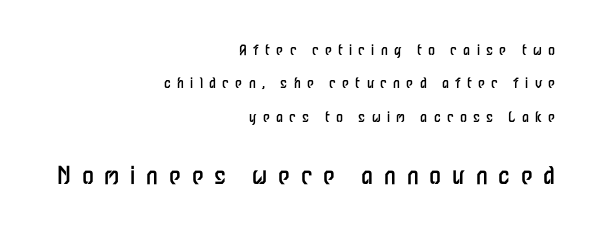
The image shows 24 px text type, upright; set right-aligned, loose line spacing (2.38x), unusually wide letter spacing (+0.45 em), not underlined; the second (bottom) block is 1.71x larger.
